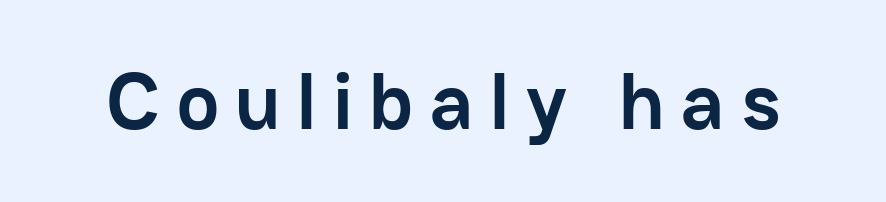
The image shows 80 px semibold sans-serif type, upright; set unusually wide letter spacing (+0.21 em), not underlined; low stroke contrast and a medium x-height.
